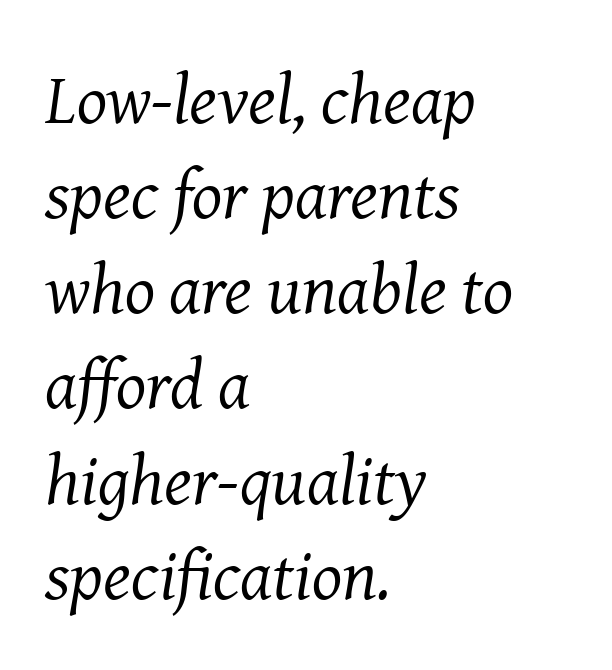
This reads as an unemphasized weight, regular at the heaviest. Line spacing here is normal. Does the lettering tilt? It does — this is italic. Unmarked baselines from the first word to the last. Words appear dense and cohesive because spacing is normal. These lines stack with their left ends in a neat column.
